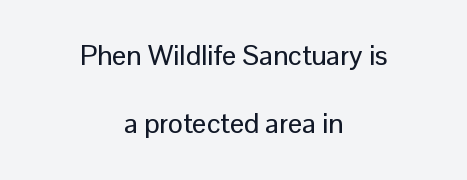
The image shows 28 px sans-serif type, upright; set centered, loose line spacing (2.44x), normal letter spacing, not underlined; low stroke contrast and a medium x-height.
